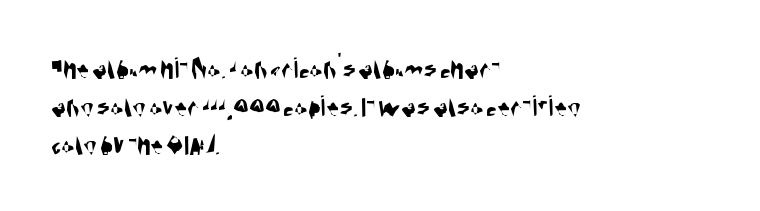
Q: Is the typeface a serif or a sans-serif typeface? A: Sans-serif.
Q: Is the text underlined? A: No.
Q: How is the paragraph aligned? A: Left-aligned.
Q: Is the spacing between letters normal or unusually wide? A: Normal.
Q: Width (condensed, normal, or wide)? A: Condensed.
Q: Stroke contrast? A: Medium.
Q: x-height? A: Large.
Q: Monospaced? A: No.
